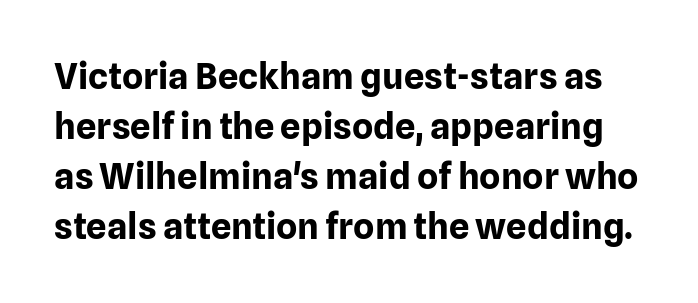
{"serif": "no", "italic": "no", "bold": "yes", "weight": "bold", "width": "normal", "stroke_contrast": "low", "x_height": "medium", "monospaced": "no", "underline": "no", "line_spacing": "normal", "line_spacing_ratio": 1.39, "letter_spacing": "normal", "letter_spacing_em": 0.0, "glyph_px": 36}
